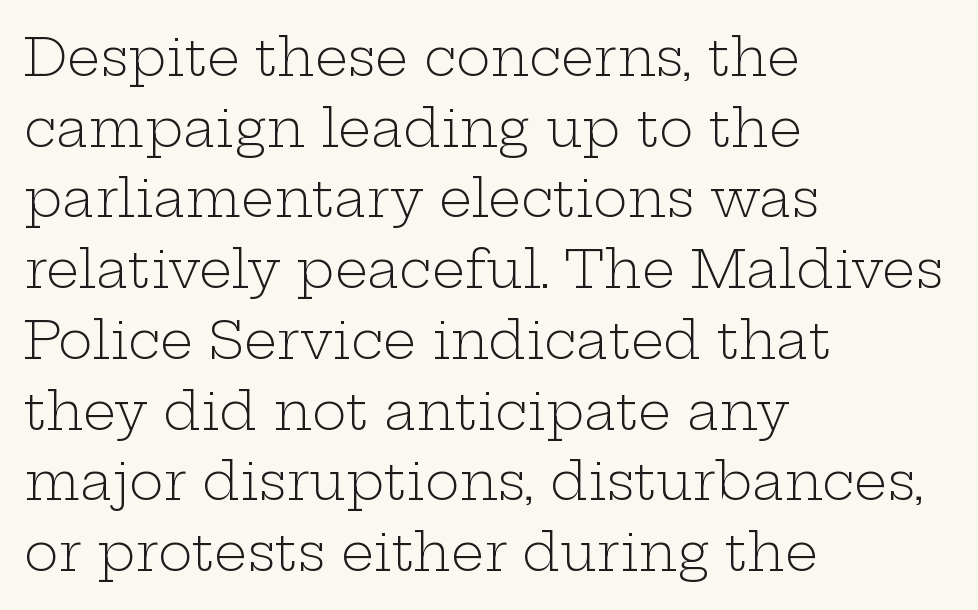
{"serif": "yes", "italic": "no", "bold": "no", "weight": "light", "width": "wide", "stroke_contrast": "low", "x_height": "medium", "monospaced": "no", "underline": "no", "align": "left", "line_spacing": "normal", "line_spacing_ratio": 1.36, "letter_spacing": "normal", "letter_spacing_em": 0.0, "glyph_px": 52}
